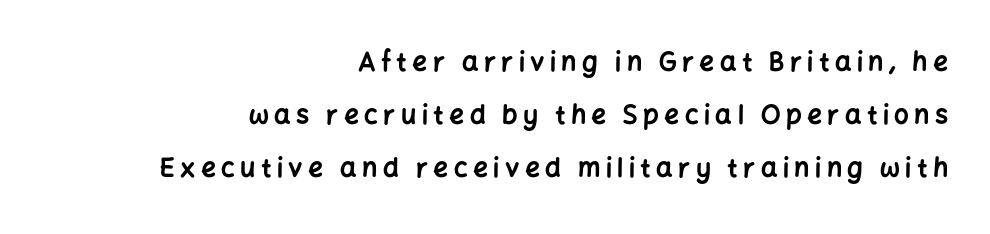
The lines are spread far apart with generous leading. Each row of text sits above clean, open space. The font's upright variant was chosen for this text. All the whitespace from short lines collects on the left. Compared with an ordinary text face, these strokes are far heavier — a full bold.
